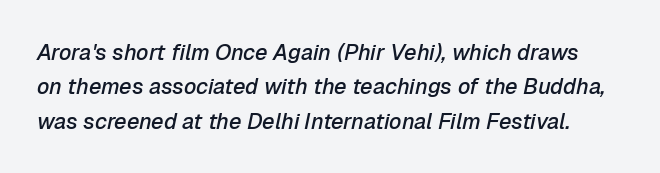
{"italic": "yes", "lean": "right", "slant_degrees": 12, "bold": "semi", "underline": "no", "line_spacing": "normal", "line_spacing_ratio": 1.56, "letter_spacing": "normal", "letter_spacing_em": 0.0, "glyph_px": 22}
